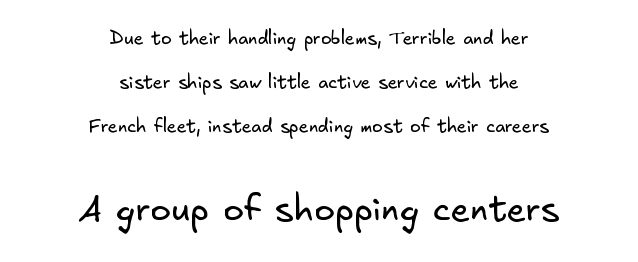
{"serif": "no", "bold": "no", "weight": "regular", "width": "normal", "stroke_contrast": "low", "x_height": "small", "underline": "no", "align": "center", "line_spacing": "loose", "line_spacing_ratio": 2.44, "letter_spacing": "normal", "letter_spacing_em": 0.0, "larger_block": "second", "size_ratio": 1.94, "glyph_px": 35}
